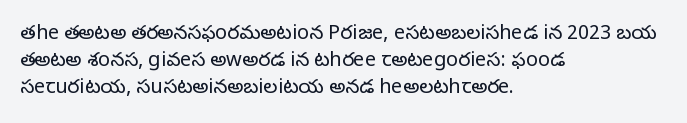
Q: Is the text bold? A: No.
Q: Is the text italic (slanted)? A: No, it is upright.
Q: Is the text underlined? A: No.
Q: How is the paragraph aligned? A: Left-aligned.
Q: Is the spacing between letters normal or unusually wide? A: Normal.
Q: Is the spacing between lines tight, normal or loose? A: Normal.
